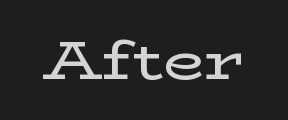
Q: Is the text italic (slanted)? A: No, it is upright.
Q: Is the typeface a serif or a sans-serif typeface? A: Serif.
Q: Is the text underlined? A: No.
Q: Is the spacing between letters normal or unusually wide? A: Normal.
Q: Width (condensed, normal, or wide)? A: Wide.
Q: Stroke contrast? A: Low.
Q: x-height? A: Medium.
Q: Monospaced? A: No.
